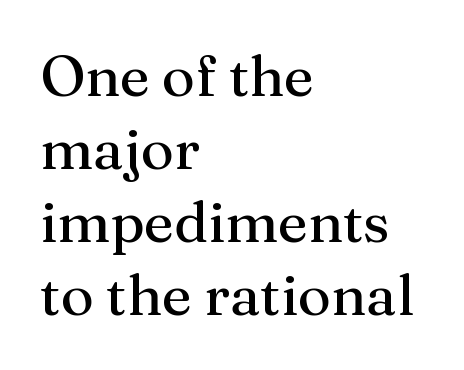
{"serif": "yes", "italic": "no", "width": "normal", "stroke_contrast": "medium", "x_height": "medium", "monospaced": "no", "underline": "no", "align": "left", "line_spacing": "normal", "line_spacing_ratio": 1.28, "letter_spacing": "normal", "letter_spacing_em": 0.0, "glyph_px": 57}
